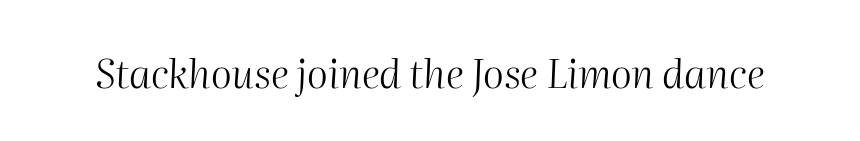
The image shows 40 px light type, italic (leaning right); set normal letter spacing, not underlined; medium stroke contrast and a medium x-height.
